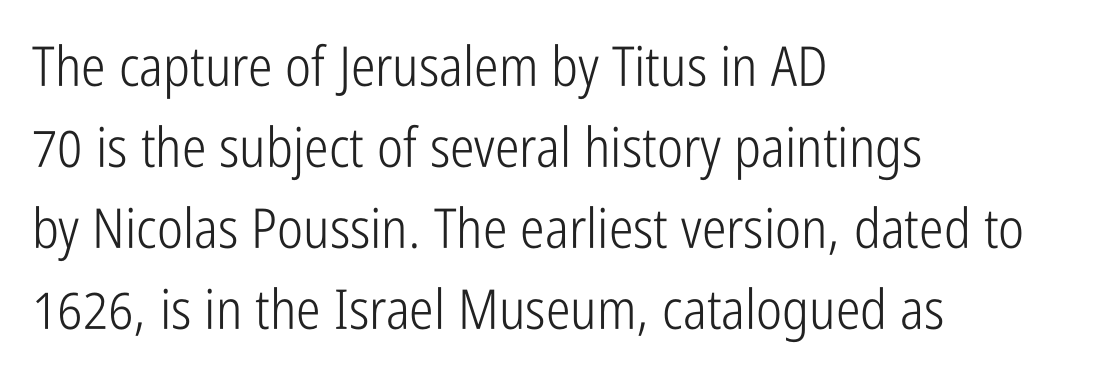
{"serif": "no", "italic": "no", "bold": "no", "weight": "light", "width": "condensed", "stroke_contrast": "low", "x_height": "medium", "monospaced": "no", "underline": "no", "align": "left", "line_spacing": "normal", "line_spacing_ratio": 1.47, "letter_spacing": "normal", "letter_spacing_em": 0.0, "glyph_px": 55}
